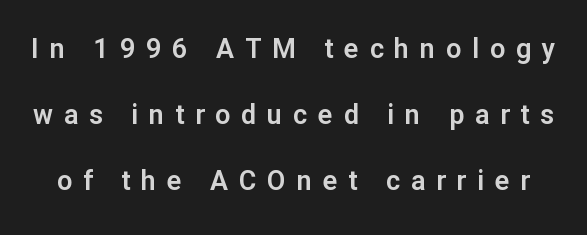
Line spacing here is loose. Unmarked baselines from the first word to the last. A typesetter would mark this as roman, not italic. Tracking here is generous; glyphs stand well apart from one another.
